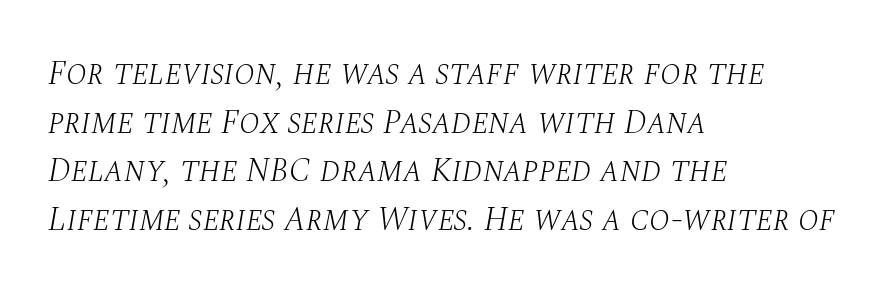
Typographically, this falls in the serif category. Caption: standard tracking, unaltered. Compared with a typical body face, this is equally light or lighter still. Lines of text with bare space underneath. Proportional: the letters do not fall into vertical columns.
